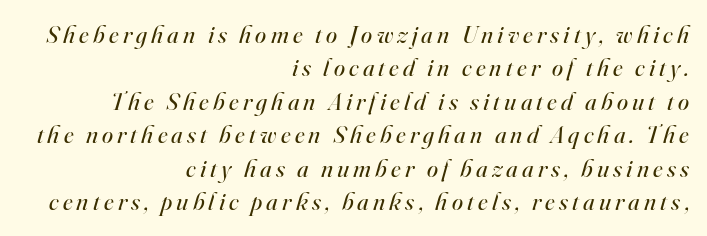
{"italic": "yes", "lean": "right", "slant_degrees": 16, "bold": "no", "underline": "no", "align": "right", "line_spacing": "normal", "line_spacing_ratio": 1.34, "glyph_px": 25}
